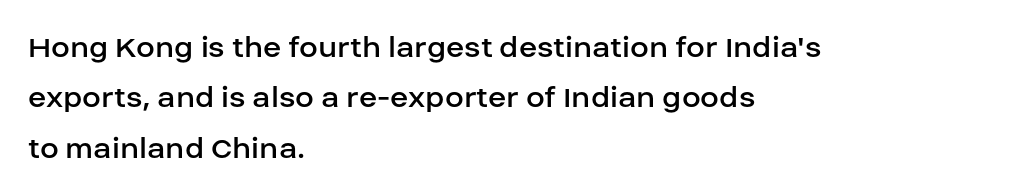
{"serif": "no", "italic": "no", "bold": "no", "weight": "regular", "width": "normal", "stroke_contrast": "low", "x_height": "large", "monospaced": "no", "underline": "no", "align": "left", "line_spacing": "normal", "line_spacing_ratio": 1.48, "letter_spacing": "normal", "letter_spacing_em": 0.0, "glyph_px": 34}
